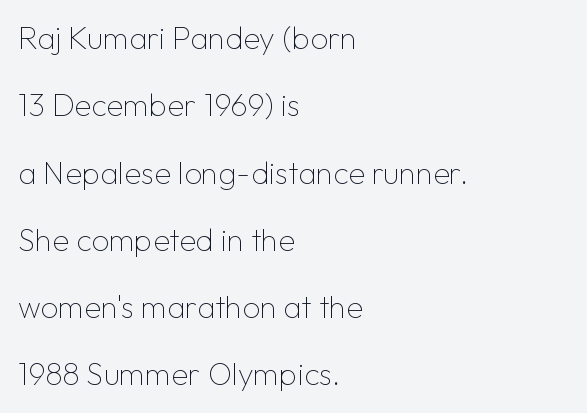
Q: Is the text bold? A: No.
Q: Is the text italic (slanted)? A: No, it is upright.
Q: Is the typeface a serif or a sans-serif typeface? A: Sans-serif.
Q: Is the text underlined? A: No.
Q: How is the paragraph aligned? A: Left-aligned.
Q: Is the spacing between letters normal or unusually wide? A: Normal.
Q: Is the spacing between lines tight, normal or loose? A: Loose.
Q: Width (condensed, normal, or wide)? A: Normal.
Q: Stroke contrast? A: Low.
Q: x-height? A: Medium.
Q: Monospaced? A: No.
